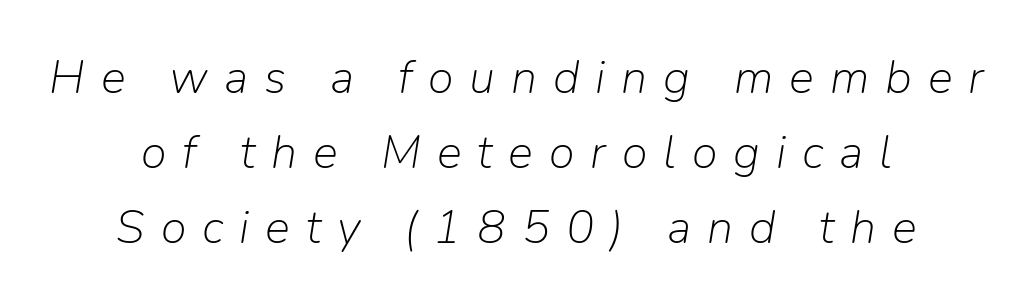
The image shows 47 px light type, italic (leaning right); set centered, normal line spacing (1.6x), unusually wide letter spacing (+0.34 em), not underlined; low stroke contrast and a medium x-height.
